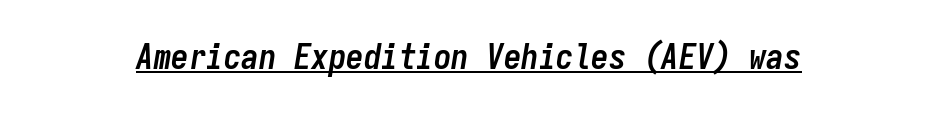
The image shows 35 px semibold, condensed type, italic (leaning right), monospaced; set normal letter spacing, underlined; low stroke contrast and a medium x-height.
